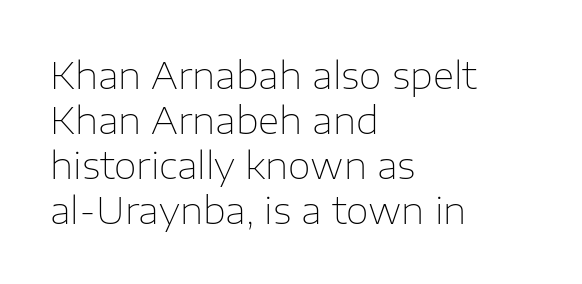
Q: Is the text bold? A: No.
Q: Is the text italic (slanted)? A: No, it is upright.
Q: Is the typeface a serif or a sans-serif typeface? A: Sans-serif.
Q: Is the text underlined? A: No.
Q: How is the paragraph aligned? A: Left-aligned.
Q: Is the spacing between letters normal or unusually wide? A: Normal.
Q: Width (condensed, normal, or wide)? A: Normal.
Q: Stroke contrast? A: Low.
Q: x-height? A: Medium.
Q: Monospaced? A: No.
